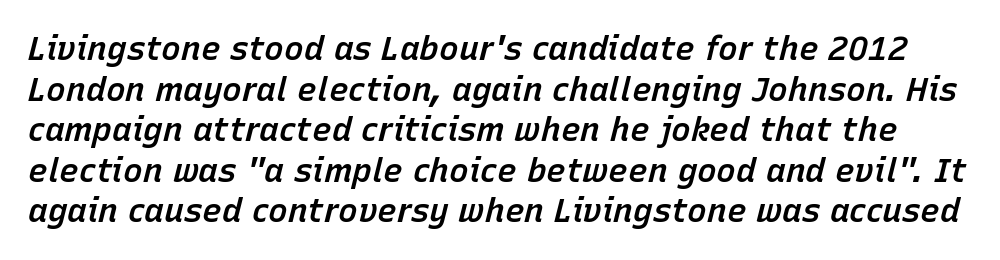
{"italic": "yes", "lean": "right", "slant_degrees": 15, "bold": "semi", "weight": "semibold", "width": "normal", "stroke_contrast": "low", "x_height": "medium", "monospaced": "no", "underline": "no", "line_spacing_ratio": 1.23, "letter_spacing": "normal", "letter_spacing_em": 0.0, "glyph_px": 33}
